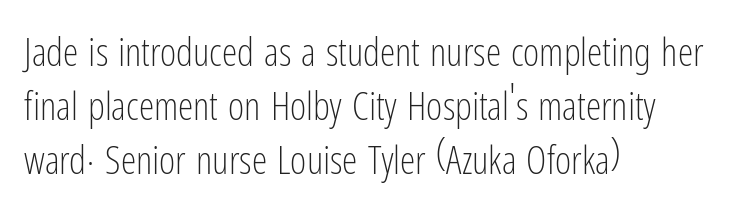
The typography opts for an upright posture over an oblique one. The text block is weighted toward the left margin, trailing off unevenly rightward. The font sits on the lighter half of the weight spectrum, regular included. The designer left line spacing at the default. Unlike a traditional serif, this face leaves its strokes unadorned.
